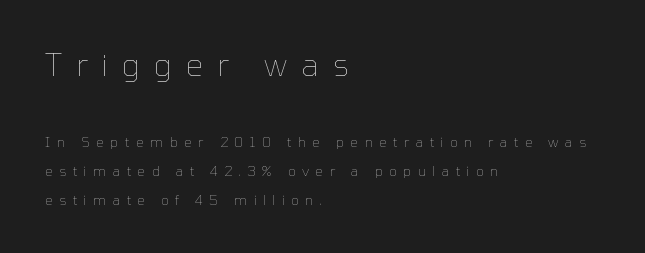
Counters stay open thanks to moderate or lighter strokes. Two sizes are in play, and the larger belongs to the first block. Teacher's note: observe the even left margin — that is flush-left alignment. One glance says open: line gaps are wider than usual. Substantial extra tracking has been applied to these lines. No italicization has been applied; the sample stays upright.
